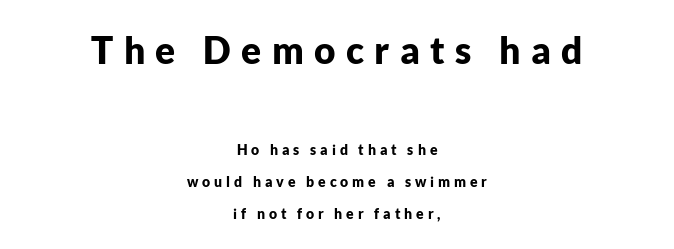
The image shows 37 px bold sans-serif type, upright; set centered, loose line spacing (2.28x), unusually wide letter spacing (+0.28 em), not underlined; the first (top) block is 2.64x larger; low stroke contrast and a medium x-height.
